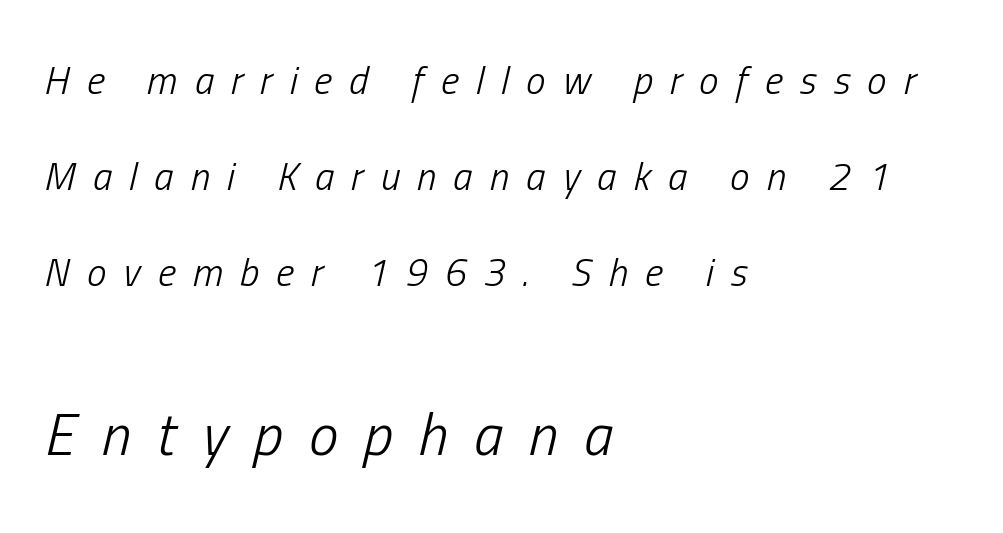
The image shows 59 px light, condensed type, italic (leaning right); set left-aligned, loose line spacing (2.46x), unusually wide letter spacing (+0.44 em), not underlined; the second (bottom) block is 1.51x larger; low stroke contrast and a medium x-height.
